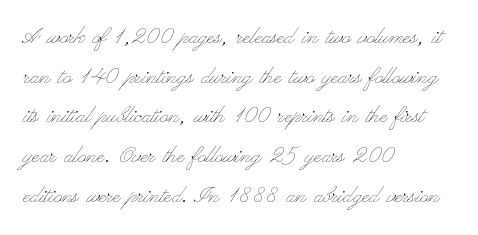
{"bold": "no", "underline": "no", "align": "left", "line_spacing": "normal", "line_spacing_ratio": 1.47, "letter_spacing": "normal", "letter_spacing_em": 0.0, "glyph_px": 27}
